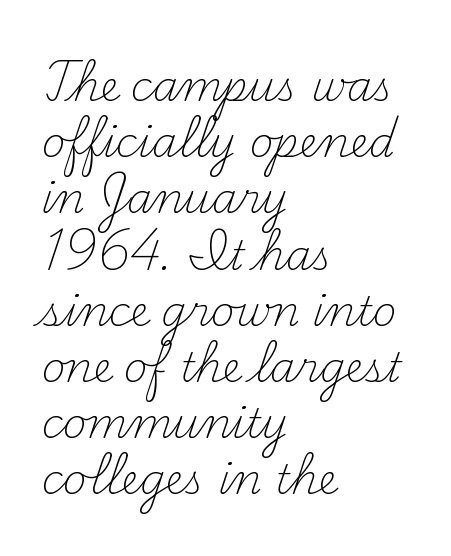
Q: Is the text bold? A: No.
Q: Is the text italic (slanted)? A: Yes.
Q: Is the text underlined? A: No.
Q: How is the paragraph aligned? A: Left-aligned.
Q: Is the spacing between letters normal or unusually wide? A: Normal.
Q: Is the spacing between lines tight, normal or loose? A: Normal.
Q: Width (condensed, normal, or wide)? A: Normal.
Q: Stroke contrast? A: Medium.
Q: x-height? A: Small.
Q: Monospaced? A: No.
